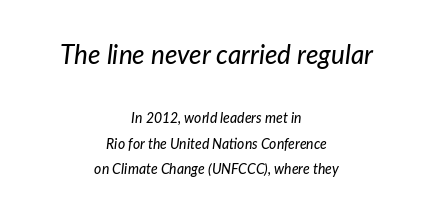
The image shows 26 px text type, italic (leaning right); set centered, line spacing 1.82x, normal letter spacing, not underlined; the first (top) block is 1.86x larger.
